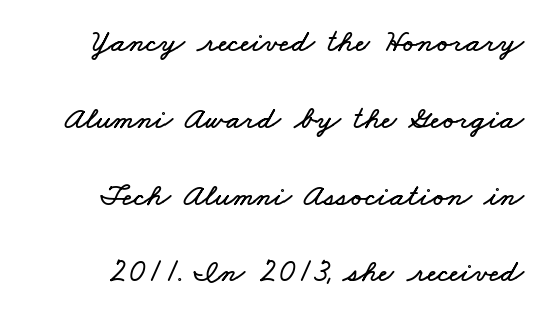
The image shows 32 px wide type; set loose line spacing (2.4x), normal letter spacing, not underlined; low stroke contrast and a small x-height.
